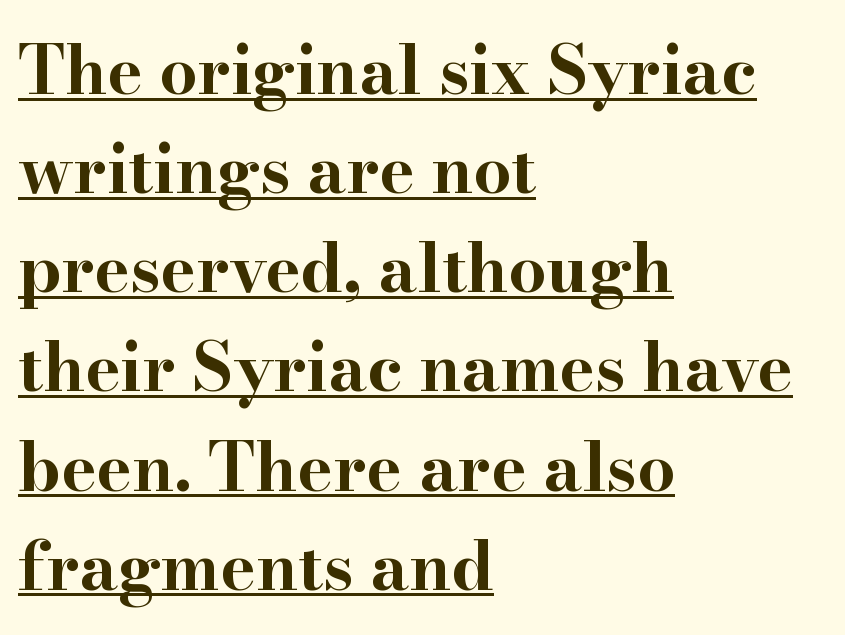
Left-aligned paragraph, ragged on the right. Does extra space separate the letters? No, they use regular spacing. The letters carry serifs — small finishing strokes at the ends of their stems. A baseline rule has been typeset under these characters.
